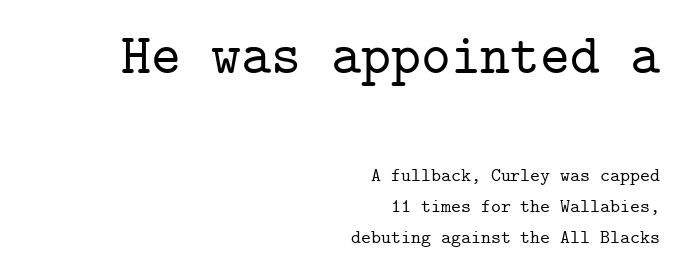
The image shows 57 px serif type, upright, monospaced; set right-aligned, normal line spacing (1.65x), normal letter spacing, not underlined; the first (top) block is 3.0x larger; low stroke contrast and a medium x-height.
